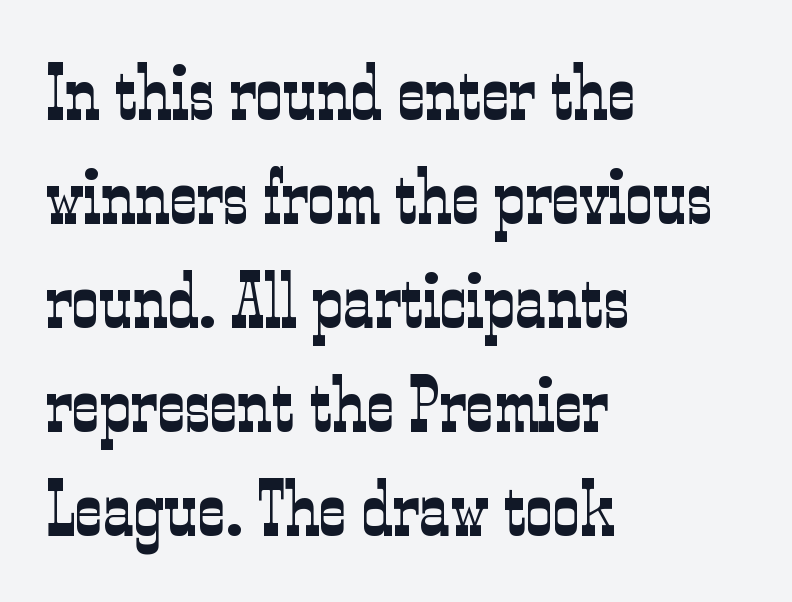
Q: Is the text bold? A: No.
Q: Is the text italic (slanted)? A: No, it is upright.
Q: Is the typeface a serif or a sans-serif typeface? A: Serif.
Q: Is the text underlined? A: No.
Q: How is the paragraph aligned? A: Left-aligned.
Q: Is the spacing between letters normal or unusually wide? A: Normal.
Q: Is the spacing between lines tight, normal or loose? A: Normal.
Q: Width (condensed, normal, or wide)? A: Condensed.
Q: Stroke contrast? A: Low.
Q: x-height? A: Medium.
Q: Monospaced? A: No.
